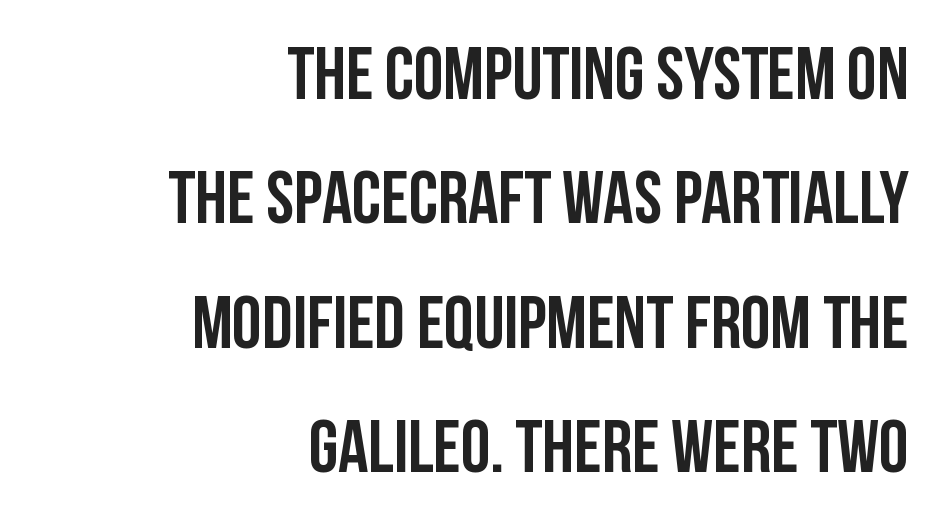
{"serif": "no", "italic": "no", "width": "condensed", "stroke_contrast": "low", "x_height": "large", "monospaced": "no", "underline": "no", "align": "right", "line_spacing": "normal", "line_spacing_ratio": 1.66, "letter_spacing": "normal", "letter_spacing_em": 0.0, "glyph_px": 75}
